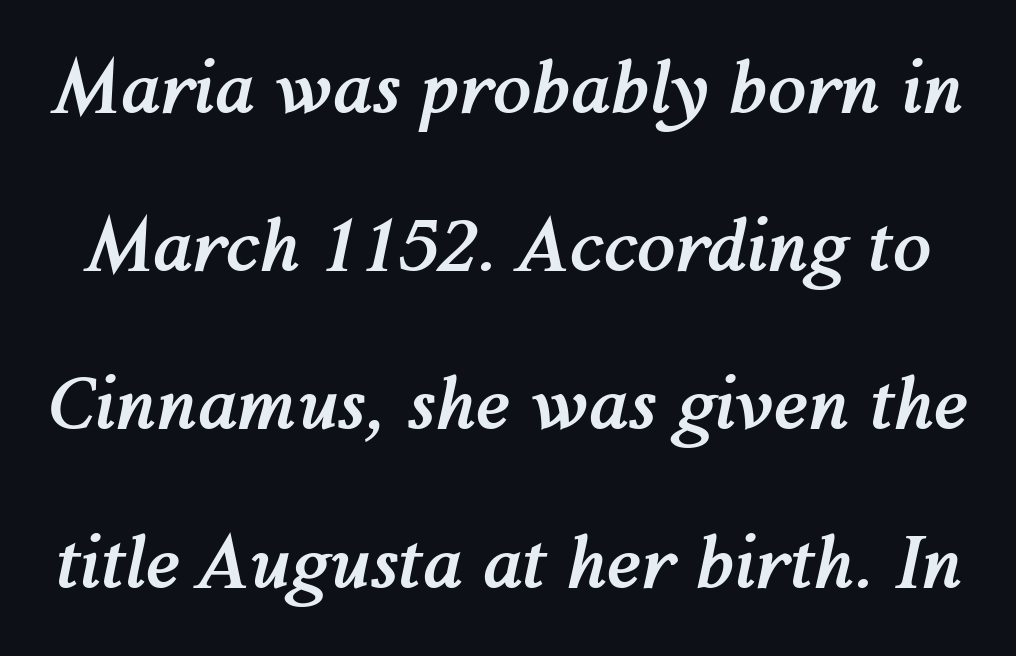
Proportional: the letters do not fall into vertical columns. Would a proofreader flag this as italicized? Yes. The words here are not underlined. Loosely led — the rows are spread out.
